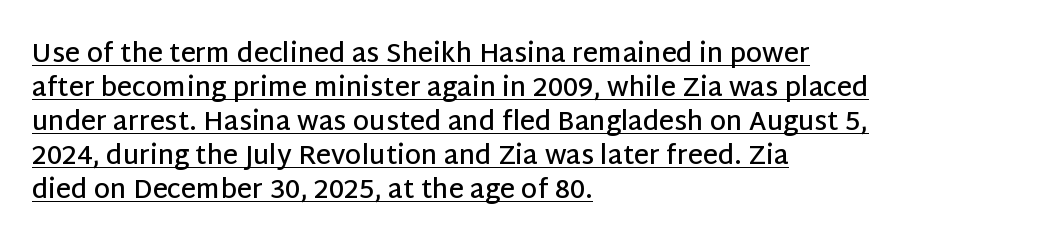
Q: Is the text bold? A: Semi-bold.
Q: Is the text italic (slanted)? A: No, it is upright.
Q: Is the text underlined? A: Yes.
Q: How is the paragraph aligned? A: Left-aligned.
Q: Is the spacing between letters normal or unusually wide? A: Normal.
Q: Is the spacing between lines tight, normal or loose? A: Normal.
